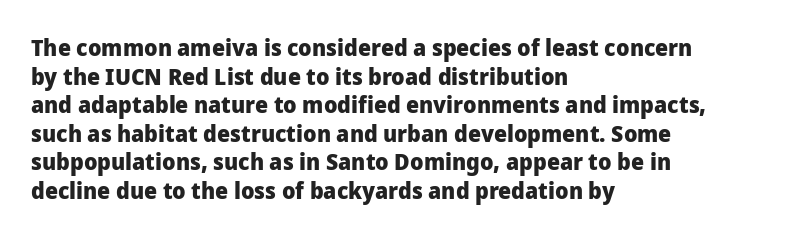
Q: Is the text bold? A: Yes.
Q: Is the text italic (slanted)? A: No, it is upright.
Q: Is the text underlined? A: No.
Q: How is the paragraph aligned? A: Left-aligned.
Q: Is the spacing between letters normal or unusually wide? A: Normal.
